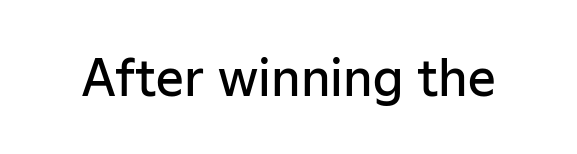
The image shows 49 px semibold sans-serif type, upright; set normal letter spacing, not underlined; low stroke contrast and a medium x-height.
